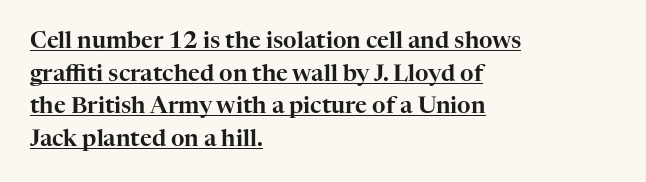
{"italic": "no", "underline": "yes", "align": "left", "line_spacing": "normal", "line_spacing_ratio": 1.42, "letter_spacing": "normal", "letter_spacing_em": 0.0, "glyph_px": 23}
